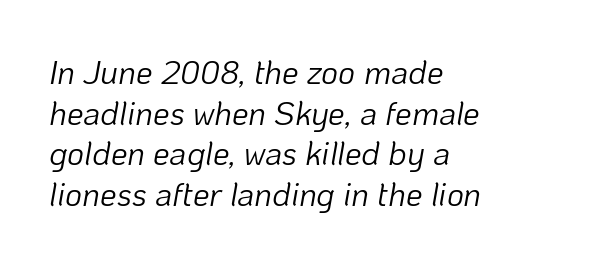
The font is comparable to plain body text, perhaps lighter. These lines keep a tight, regular rhythm from letter to letter. Words float on clear page, feet unadorned. The rendering applies a slant to the glyphs. If you drew a ruler down the left edge, every line would touch it. A typesetter would call this proportional, since set widths differ per character.
